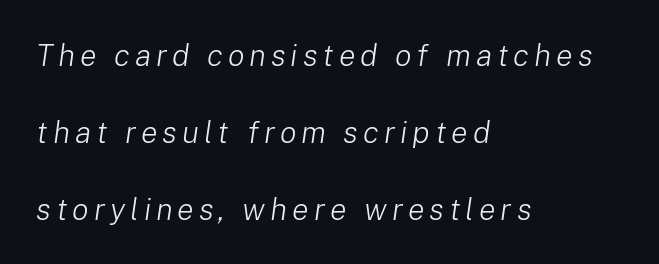
The image shows 31 px light type, italic (leaning right); set left-aligned, loose line spacing (2.49x), not underlined; low stroke contrast and a medium x-height.
